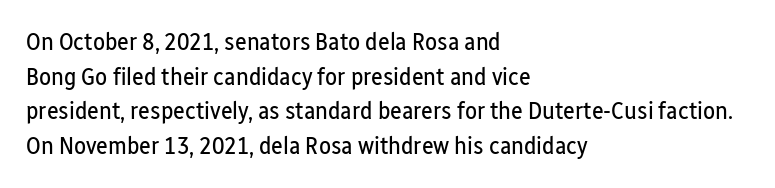
Q: Is the text bold? A: No.
Q: Is the text italic (slanted)? A: No, it is upright.
Q: Is the text underlined? A: No.
Q: How is the paragraph aligned? A: Left-aligned.
Q: Is the spacing between letters normal or unusually wide? A: Normal.
Q: Is the spacing between lines tight, normal or loose? A: Normal.
